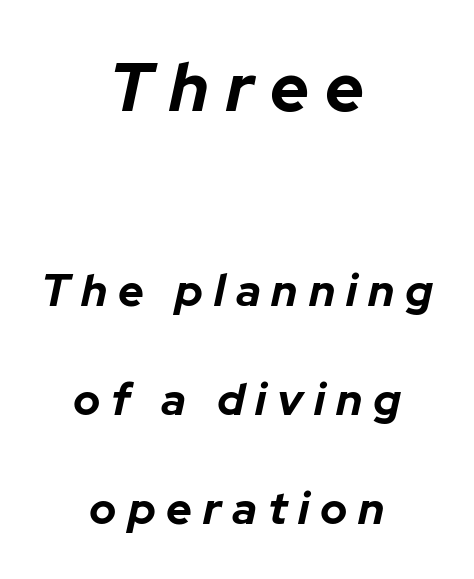
Q: Is the text bold? A: Yes.
Q: Is the text italic (slanted)? A: Yes, it leans right by about 12 degrees.
Q: Is the text underlined? A: No.
Q: How is the paragraph aligned? A: Centered.
Q: Is the spacing between letters normal or unusually wide? A: Unusually wide.
Q: Is the spacing between lines tight, normal or loose? A: Loose.
Q: Which block of text is set in a larger size, the first (top) or the second (bottom)? A: The first (top) one.
Q: Width (condensed, normal, or wide)? A: Normal.
Q: Stroke contrast? A: Low.
Q: x-height? A: Medium.
Q: Monospaced? A: No.
